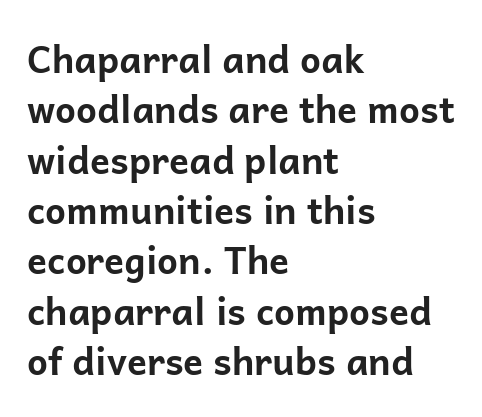
Designer's note — italics off, roman on. Leading matches the norm, producing a regular column. Students, this is bold: see how much ink each stroke carries. Character widths vary here, with narrow letters taking less room than wide ones. The passage is arranged the way most books set body copy — flush left. Nope, no serifs anywhere on these letters.
